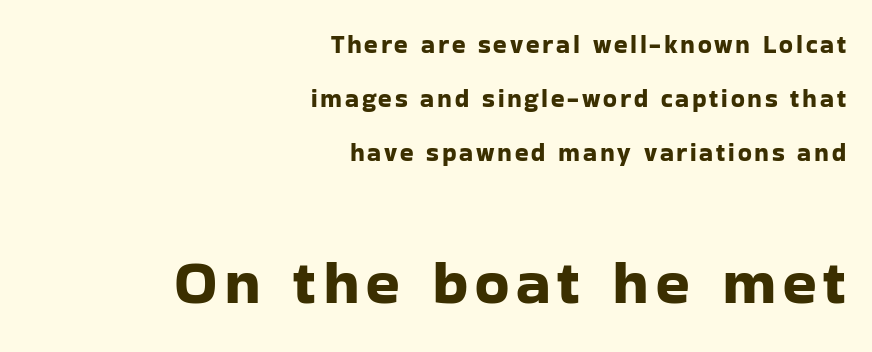
The image shows 62 px sans-serif type, upright; set right-aligned, loose line spacing (2.16x), not underlined; the second (bottom) block is 2.48x larger; low stroke contrast and a medium x-height.
